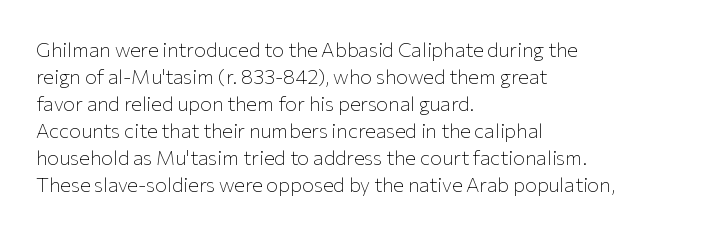
The image shows 20 px text type, upright; set left-aligned, normal line spacing (1.35x), normal letter spacing, not underlined.
